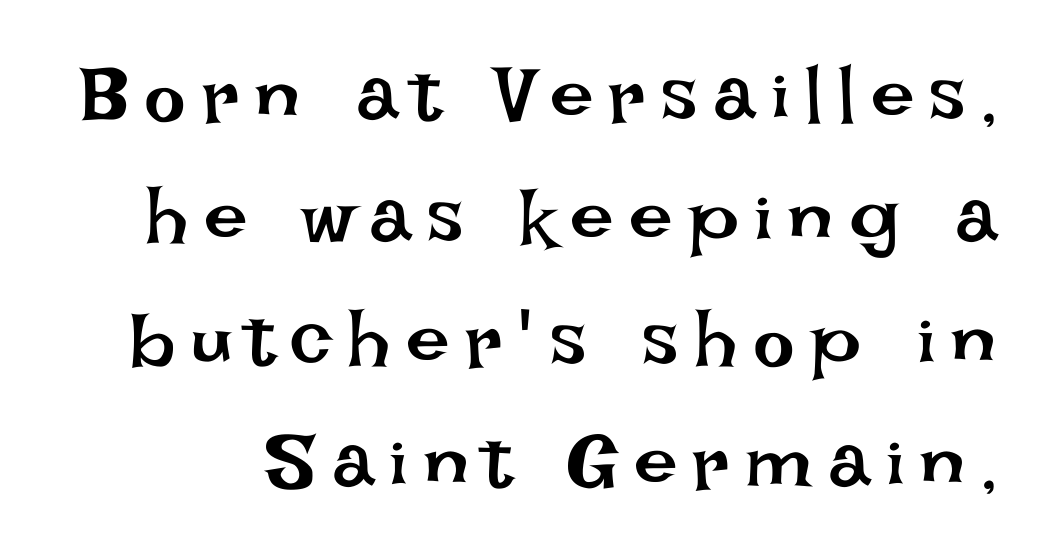
If you drew a line through each stem, it would be perfectly vertical. Only glyphs here, with clear space below each row. In terms of leading, this rendering sits right in the middle. The typesetting does not lean heavy: it is not bold. The passage shown is typed in a proportional face where columns would drift. Spacing between characters has been opened up far beyond the box default.
